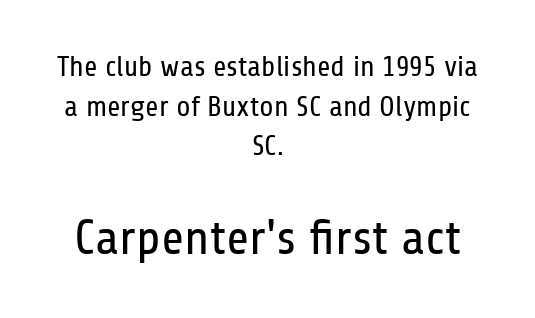
Q: Is the text bold? A: No.
Q: Is the text italic (slanted)? A: No, it is upright.
Q: Is the typeface a serif or a sans-serif typeface? A: Sans-serif.
Q: Is the text underlined? A: No.
Q: How is the paragraph aligned? A: Centered.
Q: Is the spacing between letters normal or unusually wide? A: Normal.
Q: Is the spacing between lines tight, normal or loose? A: Normal.
Q: Which block of text is set in a larger size, the first (top) or the second (bottom)? A: The second (bottom) one.
Q: Width (condensed, normal, or wide)? A: Condensed.
Q: Stroke contrast? A: Low.
Q: x-height? A: Medium.
Q: Monospaced? A: No.
